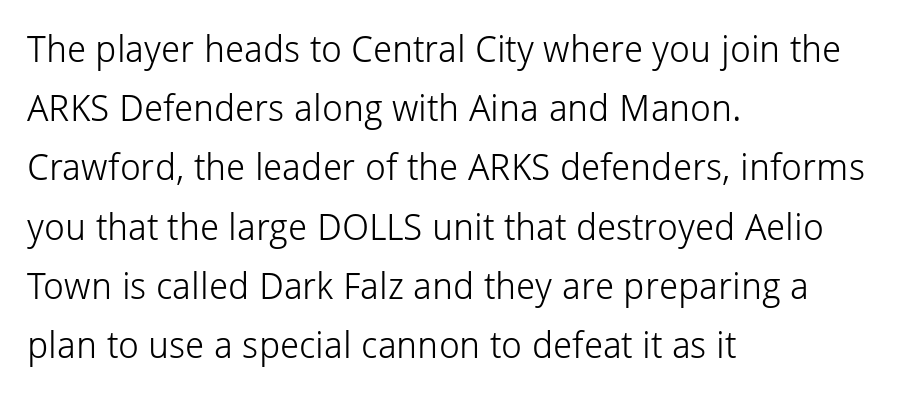
The letterforms sit shoulder to shoulder at normal distance. The typeface chosen for these lines omits serifs. The compositor pushed each line to the left boundary. Words float on clear page, feet unadorned. The weight tops out at a normal text grade. These lines are rendered in a variable-pitch font.
